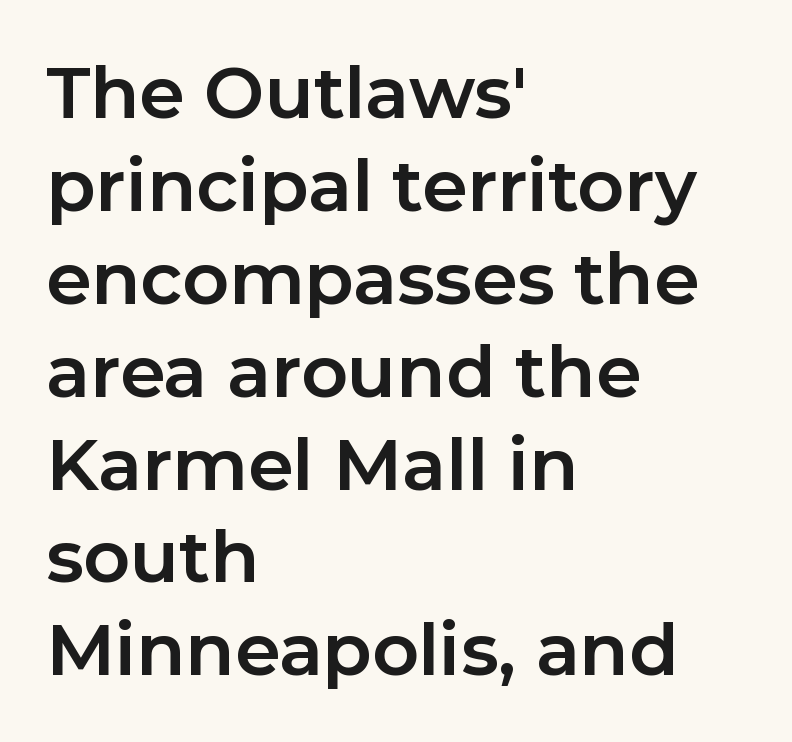
Students, observe: this is what conventionally led text looks like. Alignment: flush left. Every character sits straight up, as roman type does. Font category for this specimen: sans-serif. A bare baseline throughout the passage.
